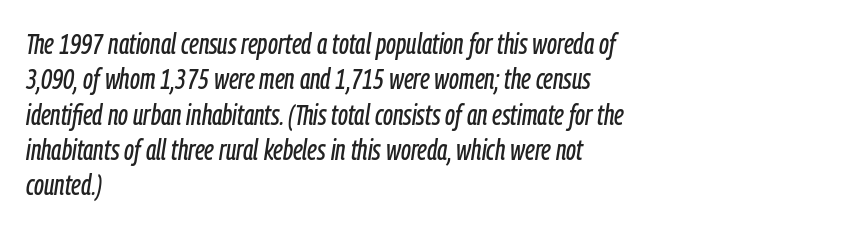
{"italic": "yes", "lean": "right", "slant_degrees": 9, "width": "condensed", "stroke_contrast": "low", "x_height": "medium", "monospaced": "no", "underline": "no", "align": "left", "line_spacing": "normal", "line_spacing_ratio": 1.26, "letter_spacing": "normal", "letter_spacing_em": 0.0, "glyph_px": 28}
